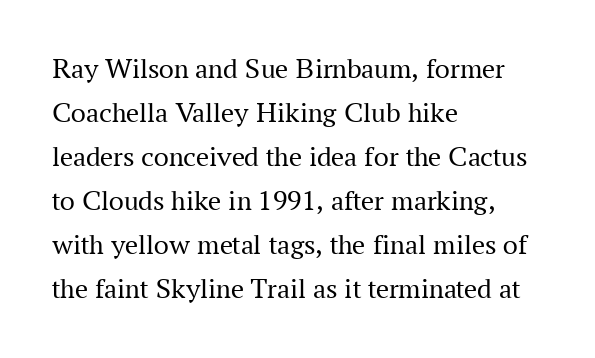
The image shows 29 px regular-weight serif type, upright; set left-aligned, normal line spacing (1.52x), normal letter spacing, not underlined; medium stroke contrast and a medium x-height.
